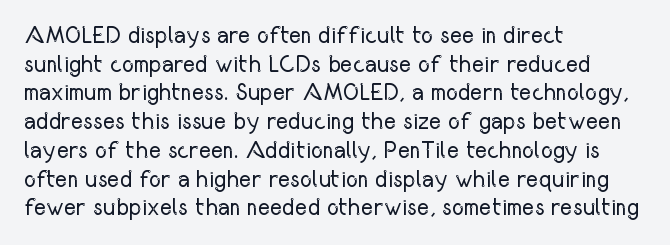
Q: Is the text bold? A: No.
Q: Is the text italic (slanted)? A: No, it is upright.
Q: Is the text underlined? A: No.
Q: How is the paragraph aligned? A: Left-aligned.
Q: Is the spacing between letters normal or unusually wide? A: Normal.
Q: Is the spacing between lines tight, normal or loose? A: Normal.
